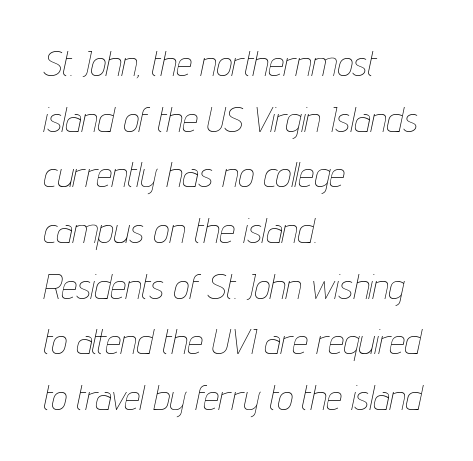
The image shows 35 px thin, condensed type, italic (leaning right); set left-aligned, normal line spacing (1.59x), normal letter spacing, not underlined; low stroke contrast and a medium x-height.
